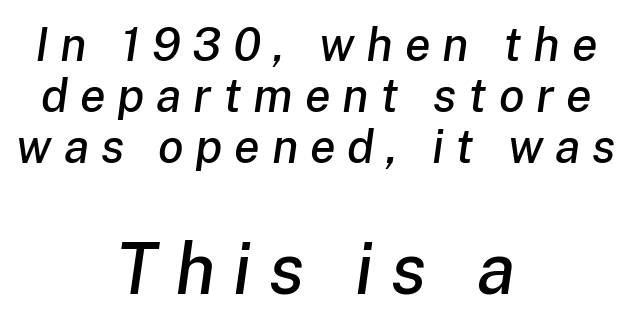
{"italic": "yes", "lean": "right", "slant_degrees": 8, "width": "normal", "stroke_contrast": "low", "x_height": "medium", "monospaced": "no", "underline": "no", "align": "center", "line_spacing": "tight", "line_spacing_ratio": 1.09, "letter_spacing": "wide", "letter_spacing_em": 0.25, "larger_block": "second", "size_ratio": 1.51, "glyph_px": 71}
